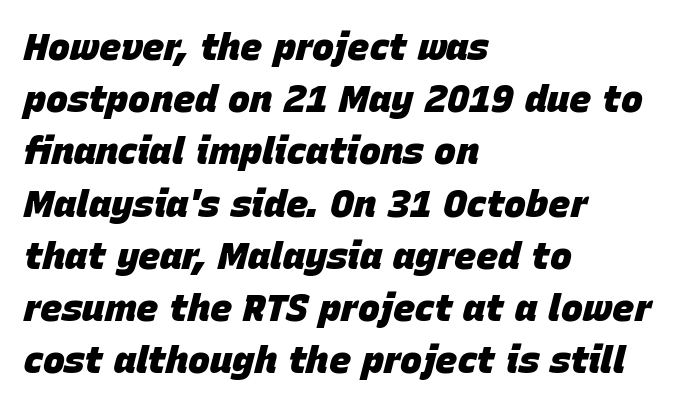
The image shows 37 px heavy type, italic (leaning right); set left-aligned, normal line spacing (1.41x), normal letter spacing, not underlined; low stroke contrast and a large x-height.
